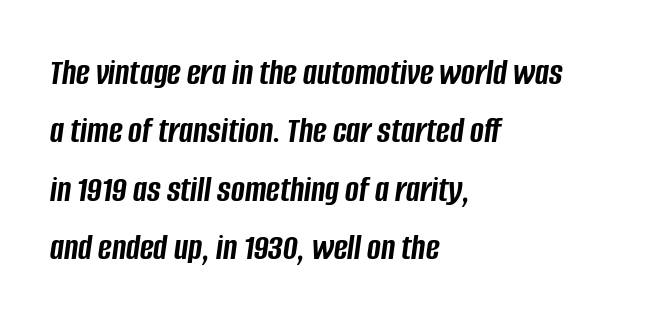
{"italic": "yes", "lean": "right", "slant_degrees": 8, "bold": "yes", "weight": "semibold", "width": "condensed", "stroke_contrast": "low", "x_height": "large", "monospaced": "no", "underline": "no", "align": "left", "line_spacing": "normal", "line_spacing_ratio": 1.58, "letter_spacing": "normal", "letter_spacing_em": 0.0, "glyph_px": 37}
